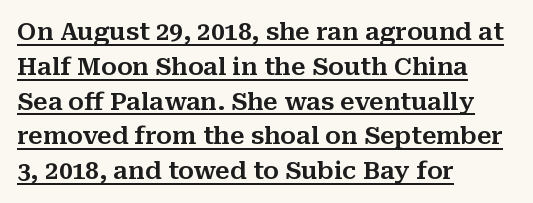
The image shows 24 px text type, upright; set left-aligned, normal line spacing (1.45x), normal letter spacing, underlined.
